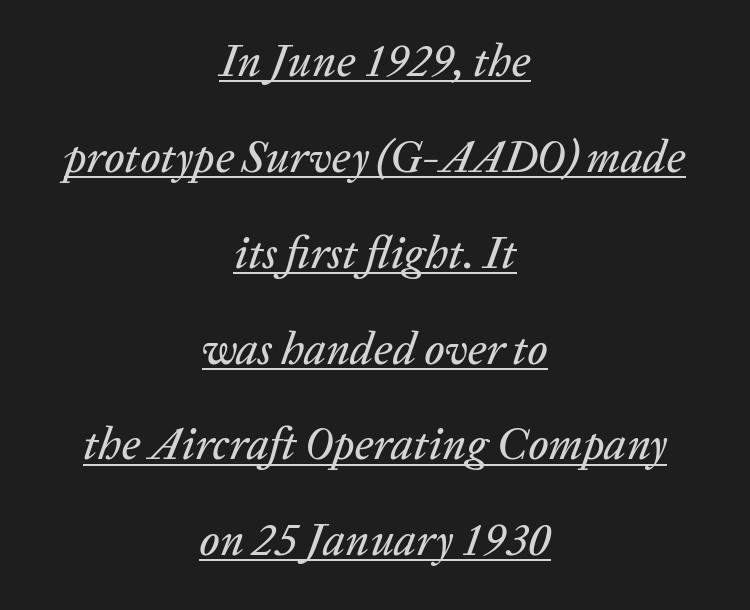
The image shows 45 px text type, italic (leaning right); set centered, loose line spacing (2.13x), normal letter spacing, underlined; low stroke contrast and a medium x-height.
